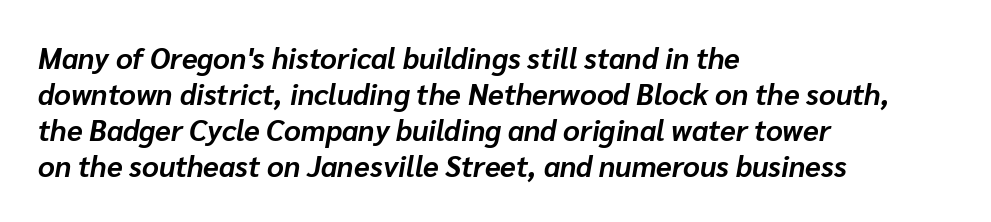
{"italic": "yes", "lean": "right", "slant_degrees": 10, "bold": "yes", "weight": "bold", "width": "normal", "stroke_contrast": "low", "x_height": "medium", "monospaced": "no", "underline": "no", "align": "left", "line_spacing_ratio": 1.24, "letter_spacing": "normal", "letter_spacing_em": 0.0, "glyph_px": 29}
